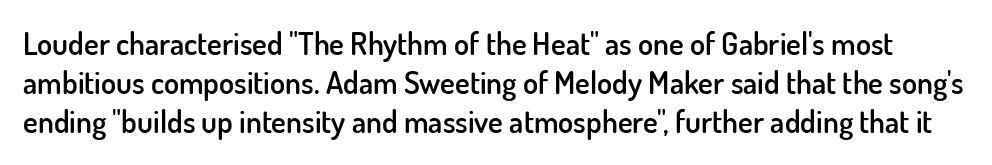
The image shows 31 px semibold sans-serif type, upright; set normal line spacing (1.26x), normal letter spacing, not underlined; low stroke contrast and a small x-height.
